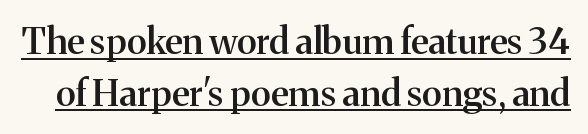
{"serif": "yes", "italic": "no", "bold": "semi", "weight": "semibold", "width": "normal", "stroke_contrast": "medium", "x_height": "medium", "monospaced": "no", "underline": "yes", "line_spacing": "normal", "line_spacing_ratio": 1.44, "letter_spacing": "normal", "letter_spacing_em": 0.0, "glyph_px": 36}
